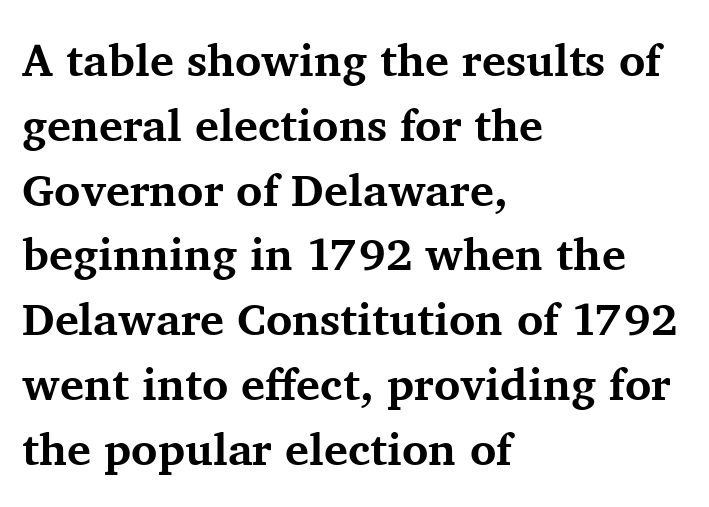
In terms of posture, this sample is upright. Quick note: interline space is typical. Caption: standard tracking, unaltered. The rendering shows small feet on the letterforms — a serif design. Reading down the block, your eye returns to a fixed left position each line.
